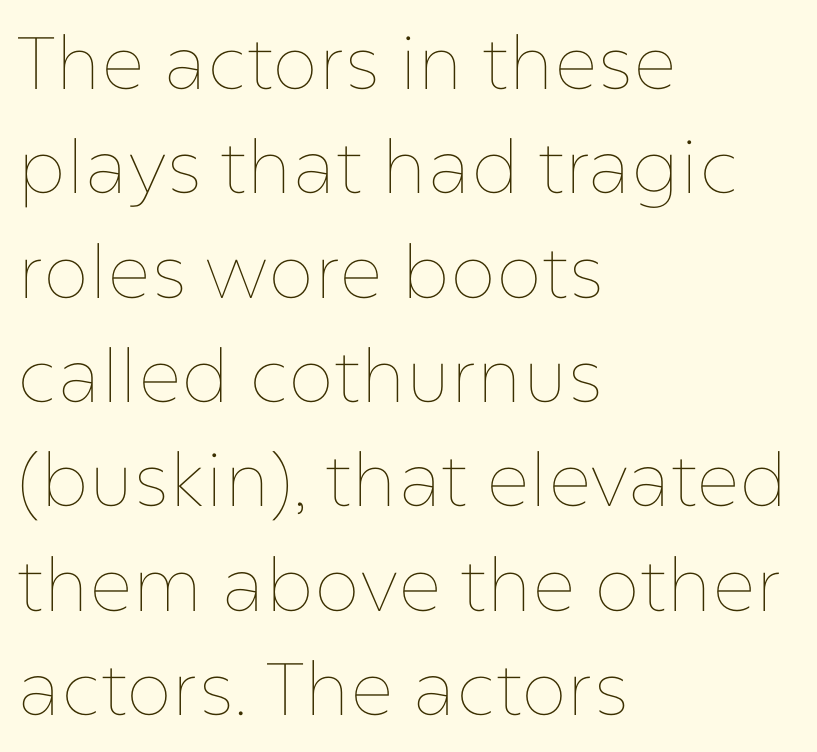
The image shows 74 px thin type, upright; set left-aligned, normal line spacing (1.41x), normal letter spacing, not underlined; low stroke contrast and a medium x-height.
